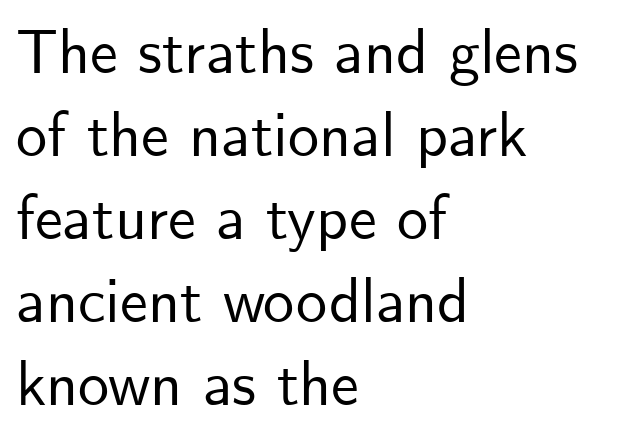
{"serif": "no", "italic": "no", "width": "normal", "stroke_contrast": "low", "x_height": "small", "monospaced": "no", "underline": "no", "align": "left", "line_spacing": "normal", "line_spacing_ratio": 1.34, "letter_spacing": "normal", "letter_spacing_em": 0.0, "glyph_px": 62}
